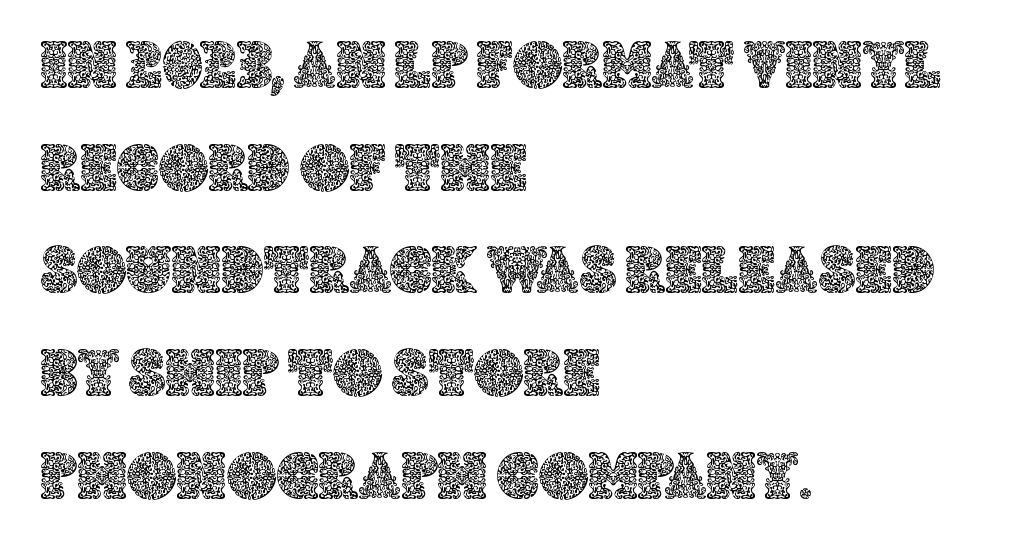
Q: Is the text italic (slanted)? A: No, it is upright.
Q: Is the text underlined? A: No.
Q: How is the paragraph aligned? A: Left-aligned.
Q: Is the spacing between letters normal or unusually wide? A: Normal.
Q: Is the spacing between lines tight, normal or loose? A: Normal.
Q: Width (condensed, normal, or wide)? A: Normal.
Q: x-height? A: Large.
Q: Monospaced? A: No.
